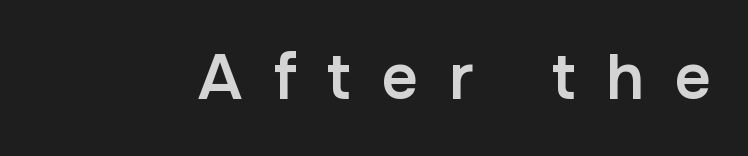
{"serif": "no", "italic": "no", "bold": "semi", "weight": "semibold", "width": "normal", "stroke_contrast": "low", "x_height": "medium", "monospaced": "no", "underline": "no", "letter_spacing": "wide", "letter_spacing_em": 0.49, "glyph_px": 63}
